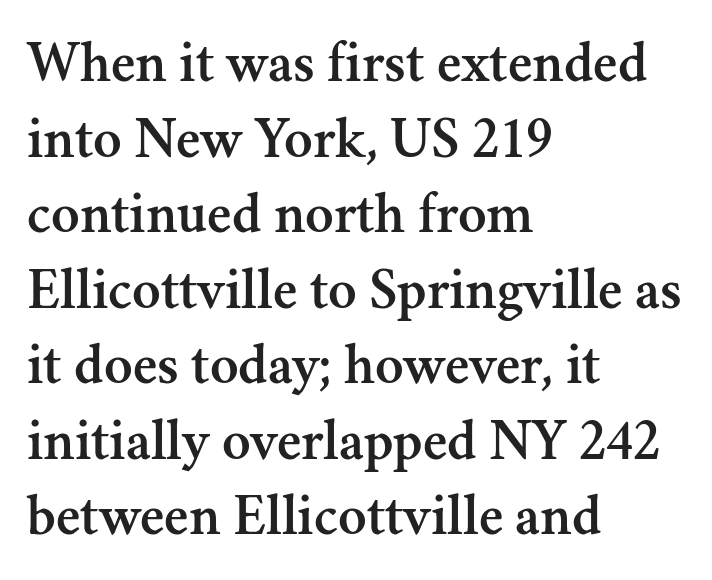
{"serif": "yes", "italic": "no", "width": "normal", "stroke_contrast": "medium", "x_height": "small", "monospaced": "no", "underline": "no", "align": "left", "line_spacing": "normal", "line_spacing_ratio": 1.28, "letter_spacing": "normal", "letter_spacing_em": 0.0, "glyph_px": 59}
